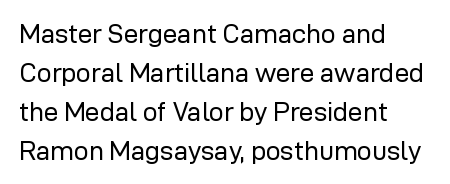
Q: Is the text bold? A: No.
Q: Is the text italic (slanted)? A: No, it is upright.
Q: Is the text underlined? A: No.
Q: How is the paragraph aligned? A: Left-aligned.
Q: Is the spacing between letters normal or unusually wide? A: Normal.
Q: Is the spacing between lines tight, normal or loose? A: Normal.
